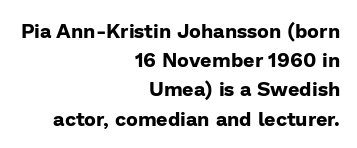
The image shows 20 px bold type, upright; set right-aligned, normal line spacing (1.46x), normal letter spacing, not underlined.
